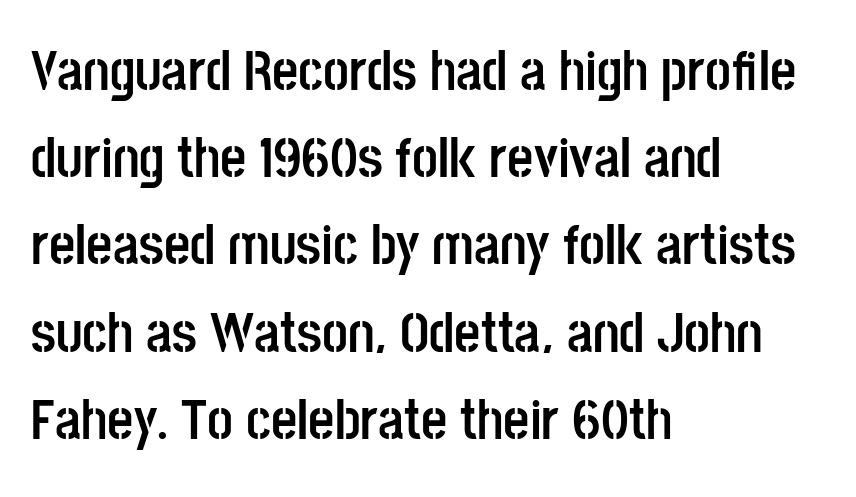
{"serif": "no", "italic": "no", "bold": "yes", "weight": "semibold", "width": "condensed", "stroke_contrast": "low", "x_height": "large", "monospaced": "no", "underline": "no", "align": "left", "line_spacing": "normal", "line_spacing_ratio": 1.53, "letter_spacing": "normal", "letter_spacing_em": 0.0, "glyph_px": 57}
